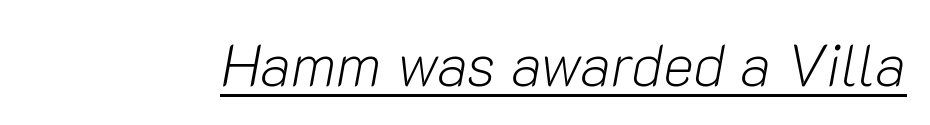
{"italic": "yes", "lean": "right", "slant_degrees": 10, "bold": "no", "weight": "light", "width": "normal", "stroke_contrast": "low", "x_height": "medium", "monospaced": "no", "underline": "yes", "letter_spacing": "normal", "letter_spacing_em": 0.0, "glyph_px": 59}
